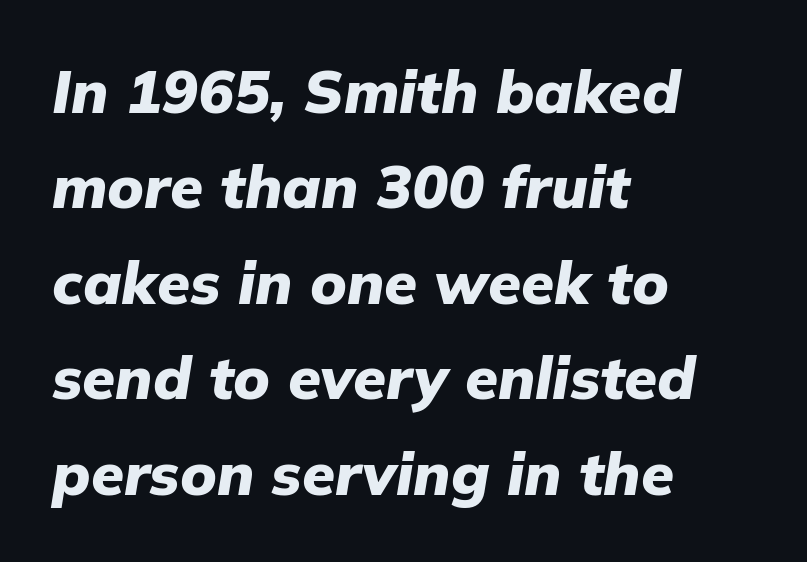
Q: Is the text bold? A: Yes.
Q: Is the text italic (slanted)? A: Yes, it leans right by about 9 degrees.
Q: Is the text underlined? A: No.
Q: How is the paragraph aligned? A: Left-aligned.
Q: Is the spacing between letters normal or unusually wide? A: Normal.
Q: Is the spacing between lines tight, normal or loose? A: Normal.
Q: Width (condensed, normal, or wide)? A: Normal.
Q: Stroke contrast? A: Low.
Q: x-height? A: Medium.
Q: Monospaced? A: No.
